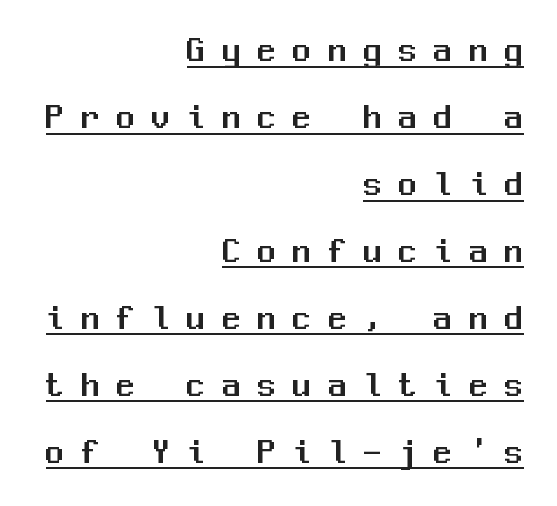
Q: Is the text italic (slanted)? A: No, it is upright.
Q: Is the typeface a serif or a sans-serif typeface? A: Sans-serif.
Q: Is the text underlined? A: Yes.
Q: How is the paragraph aligned? A: Right-aligned.
Q: Is the spacing between letters normal or unusually wide? A: Unusually wide.
Q: Width (condensed, normal, or wide)? A: Normal.
Q: Stroke contrast? A: Medium.
Q: x-height? A: Medium.
Q: Monospaced? A: Yes.
